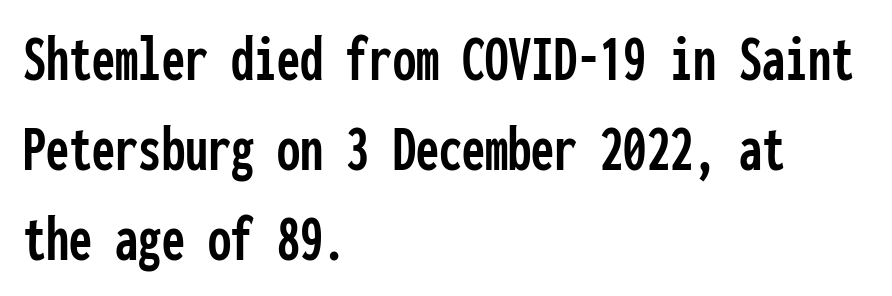
The image shows 66 px condensed sans-serif type, upright, monospaced; set left-aligned, normal line spacing (1.36x), normal letter spacing, not underlined; low stroke contrast and a medium x-height.
